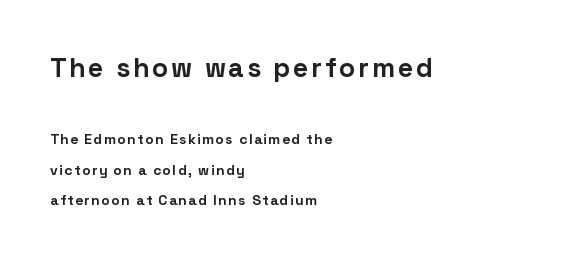
The lettering holds an erect, upright posture throughout. The upper block of text is set noticeably larger than the block beneath it. One glance says open: line gaps are wider than usual. Compared with an ordinary text face, these strokes are far heavier — a full bold. Line beginnings align vertically; line endings do not.
